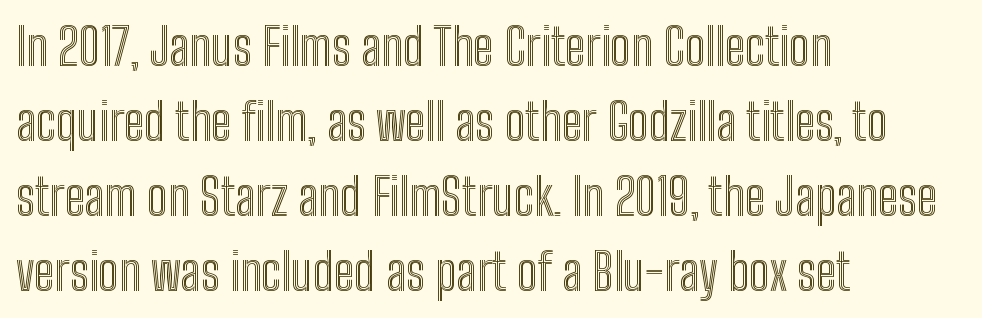
The image shows 50 px condensed type, upright; set left-aligned, normal line spacing (1.5x), normal letter spacing, not underlined; a medium x-height.
